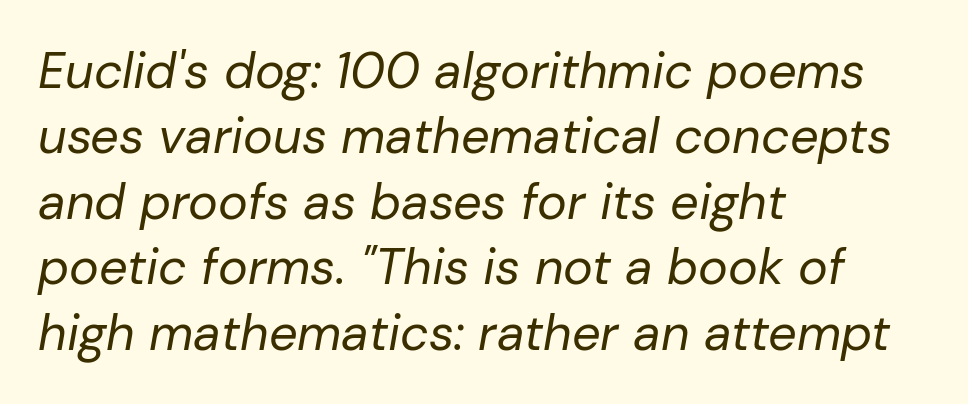
The image shows 50 px regular-weight type, italic (leaning right); set left-aligned, normal line spacing (1.31x), normal letter spacing, not underlined; low stroke contrast and a medium x-height.
